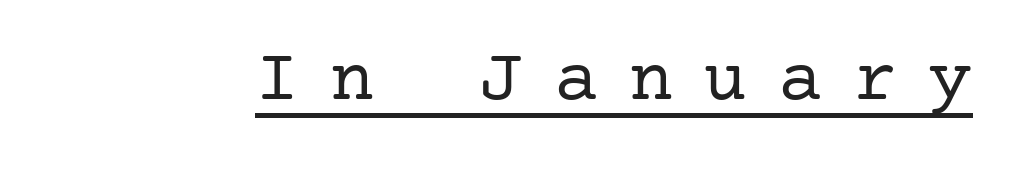
{"serif": "yes", "italic": "no", "bold": "no", "weight": "regular", "width": "normal", "stroke_contrast": "low", "x_height": "medium", "underline": "yes", "letter_spacing": "wide", "letter_spacing_em": 0.41, "glyph_px": 74}
